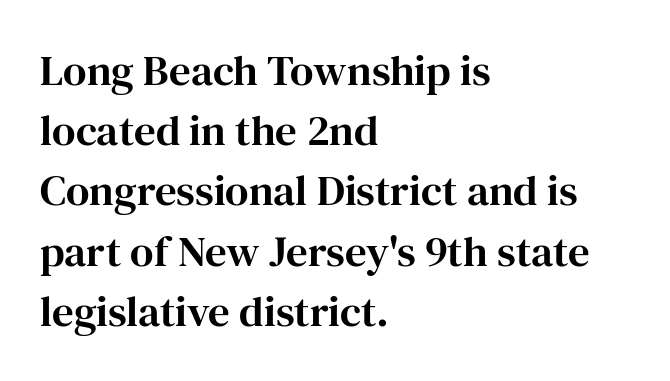
Posture: straight, roman, zero tilt. The lines in this sample share a left origin and differ only in where they stop. This is serif lettering, the kind often seen in printed books. The passage shown is typed in a proportional face where columns would drift.
